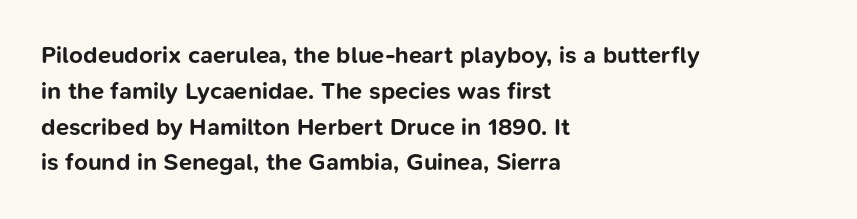
{"italic": "no", "bold": "yes", "underline": "no", "align": "left", "line_spacing": "normal", "line_spacing_ratio": 1.49, "letter_spacing": "normal", "letter_spacing_em": 0.0, "glyph_px": 24}
